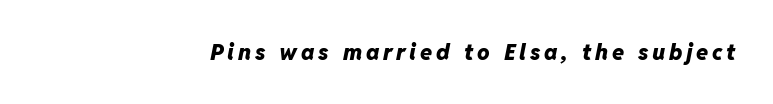
Q: Is the text bold? A: Yes.
Q: Is the text italic (slanted)? A: Yes, it leans right by about 11 degrees.
Q: Is the text underlined? A: No.
